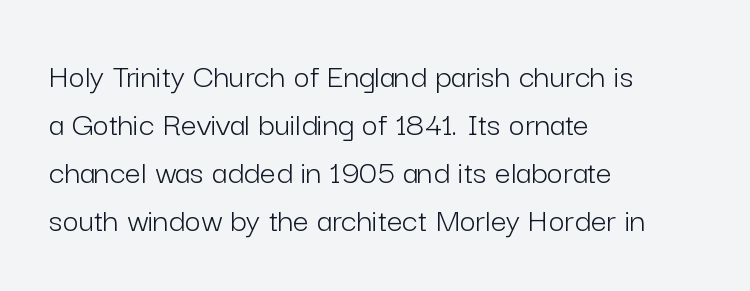
{"serif": "no", "italic": "no", "bold": "no", "weight": "light", "width": "normal", "stroke_contrast": "low", "x_height": "medium", "monospaced": "no", "underline": "no", "align": "left", "line_spacing": "normal", "line_spacing_ratio": 1.37, "letter_spacing": "normal", "letter_spacing_em": 0.0, "glyph_px": 35}
